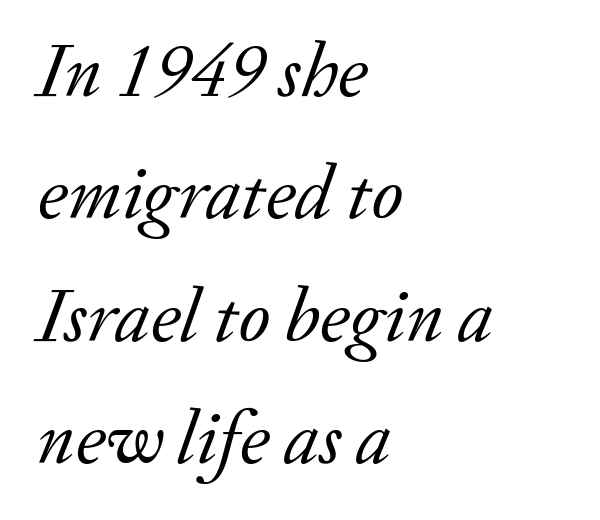
The image shows 77 px regular-weight serif type, italic (leaning right); set left-aligned, normal line spacing (1.59x), normal letter spacing, not underlined; low stroke contrast and a small x-height.
